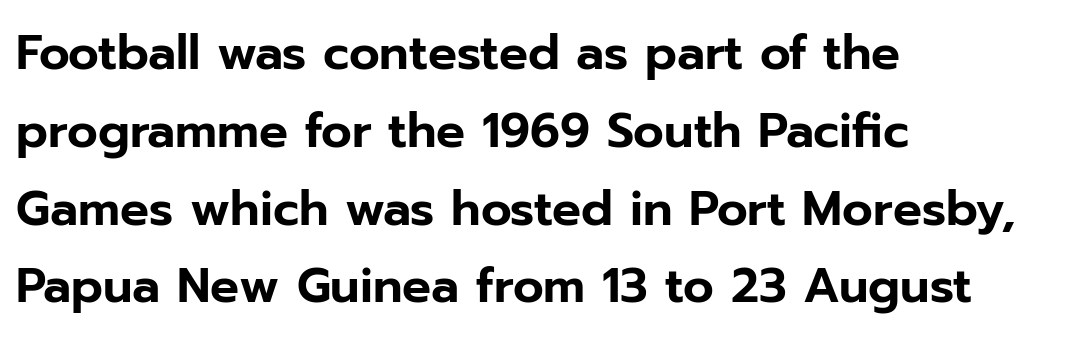
{"serif": "no", "italic": "no", "width": "normal", "stroke_contrast": "low", "x_height": "medium", "monospaced": "no", "underline": "no", "align": "left", "line_spacing": "normal", "line_spacing_ratio": 1.62, "letter_spacing": "normal", "letter_spacing_em": 0.0, "glyph_px": 48}
